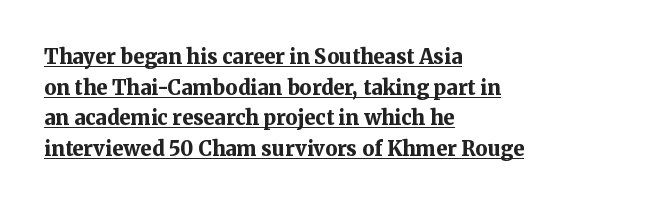
Q: Is the text bold? A: Yes.
Q: Is the text italic (slanted)? A: No, it is upright.
Q: Is the text underlined? A: Yes.
Q: How is the paragraph aligned? A: Left-aligned.
Q: Is the spacing between letters normal or unusually wide? A: Normal.
Q: Is the spacing between lines tight, normal or loose? A: Normal.
